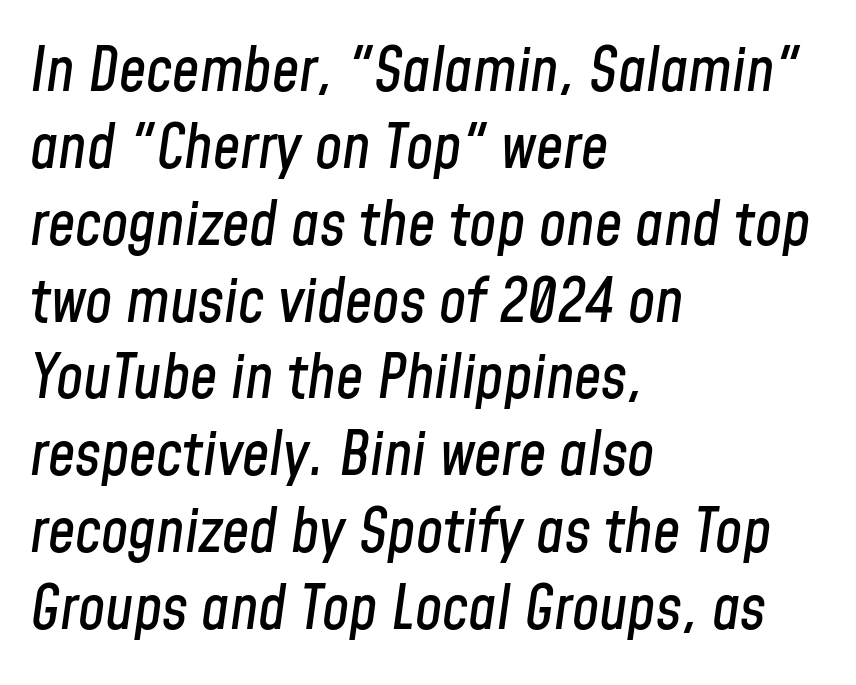
The image shows 61 px condensed type, italic (leaning right); set left-aligned, normal line spacing (1.26x), normal letter spacing, not underlined; low stroke contrast and a medium x-height.
